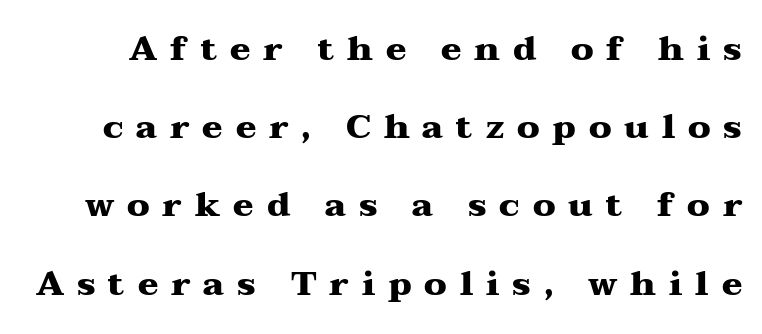
The image shows 34 px heavy, wide serif type, upright; set loose line spacing (2.3x), unusually wide letter spacing (+0.38 em), not underlined; medium stroke contrast and a medium x-height.
